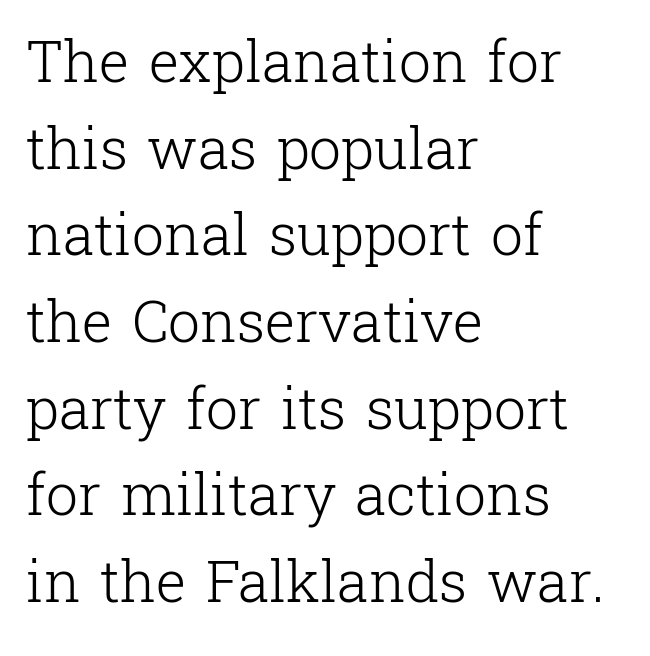
Look at the bottom of the vertical strokes: they flare into serifs here. If you measured baseline to baseline, you'd find a middling distance. Just letters on the line, the space beneath them empty. The rendering anchors every line to the left-hand side.
